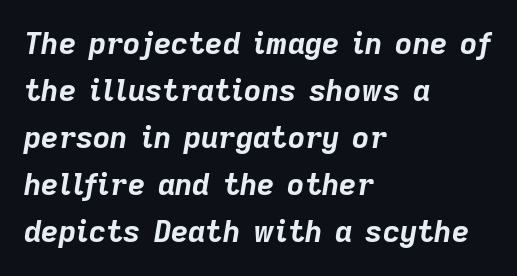
{"italic": "yes", "lean": "right", "slant_degrees": 9, "bold": "yes", "weight": "bold", "width": "normal", "stroke_contrast": "low", "x_height": "medium", "monospaced": "no", "underline": "no", "align": "left", "line_spacing": "normal", "line_spacing_ratio": 1.57, "letter_spacing": "normal", "letter_spacing_em": 0.0, "glyph_px": 30}
